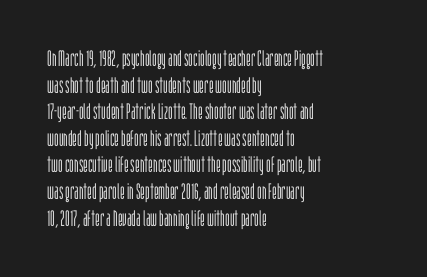
{"italic": "no", "bold": "no", "underline": "no", "align": "left", "line_spacing_ratio": 1.21, "letter_spacing": "normal", "letter_spacing_em": 0.0, "glyph_px": 22}
